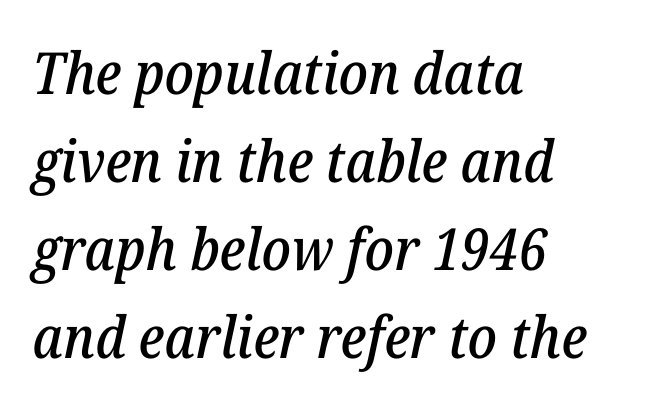
{"serif": "yes", "italic": "yes", "lean": "right", "slant_degrees": 12, "width": "normal", "stroke_contrast": "low", "x_height": "medium", "monospaced": "no", "underline": "no", "align": "left", "line_spacing": "normal", "line_spacing_ratio": 1.52, "letter_spacing": "normal", "letter_spacing_em": 0.0, "glyph_px": 58}
